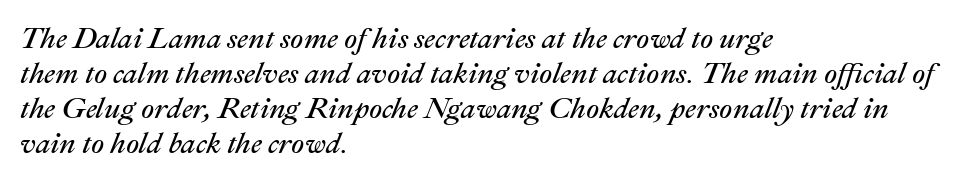
The image shows 29 px regular-weight type, italic (leaning right); set left-aligned, line spacing 1.21x, normal letter spacing, not underlined; medium stroke contrast and a medium x-height.
